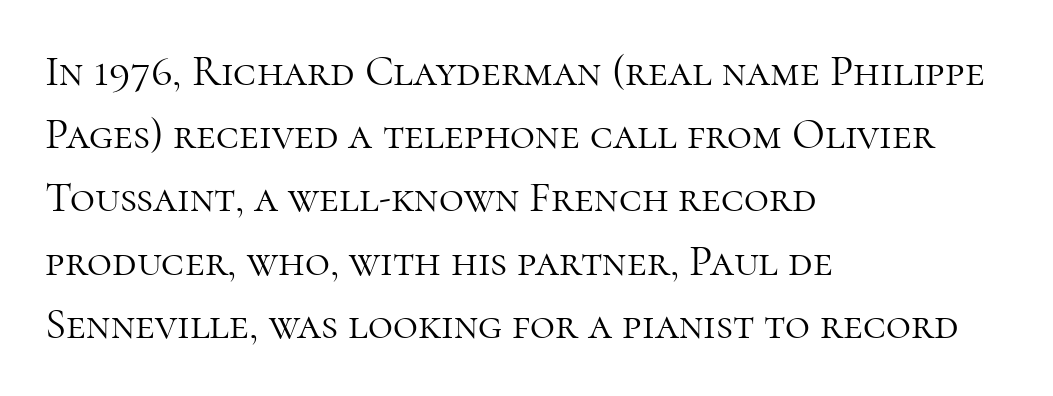
Q: Is the text bold? A: No.
Q: Is the text italic (slanted)? A: No, it is upright.
Q: Is the typeface a serif or a sans-serif typeface? A: Serif.
Q: Is the text underlined? A: No.
Q: How is the paragraph aligned? A: Left-aligned.
Q: Is the spacing between letters normal or unusually wide? A: Normal.
Q: Is the spacing between lines tight, normal or loose? A: Normal.
Q: Width (condensed, normal, or wide)? A: Normal.
Q: Stroke contrast? A: High.
Q: x-height? A: Medium.
Q: Monospaced? A: No.
